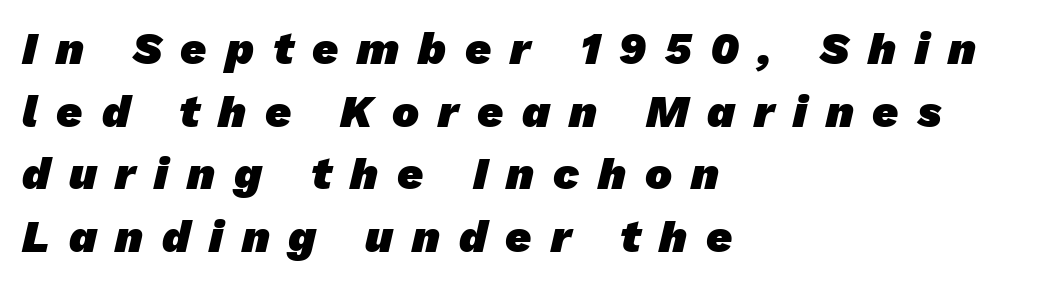
Q: Is the text bold? A: Yes.
Q: Is the typeface a serif or a sans-serif typeface? A: Sans-serif.
Q: Is the text underlined? A: No.
Q: How is the paragraph aligned? A: Left-aligned.
Q: Is the spacing between letters normal or unusually wide? A: Unusually wide.
Q: Is the spacing between lines tight, normal or loose? A: Normal.
Q: Width (condensed, normal, or wide)? A: Normal.
Q: Stroke contrast? A: Low.
Q: x-height? A: Medium.
Q: Monospaced? A: No.
